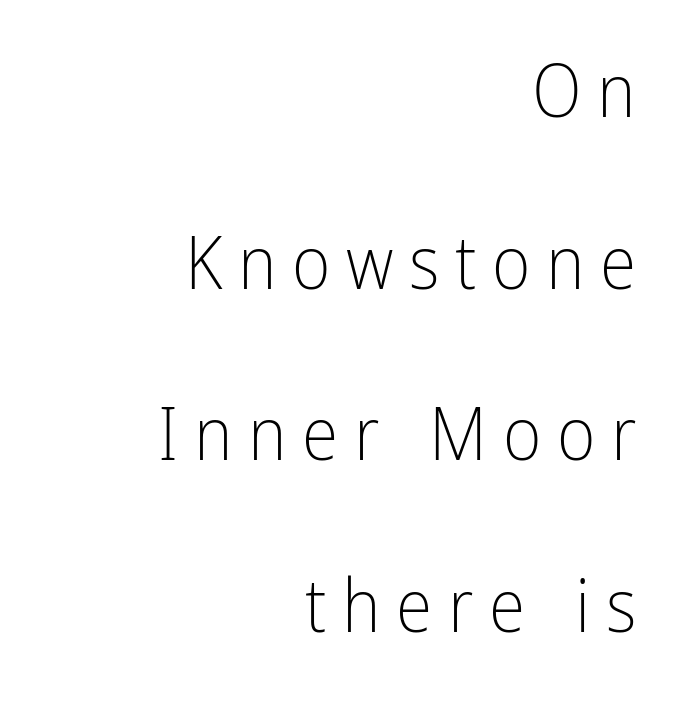
The image shows 74 px light, condensed sans-serif type, upright; set right-aligned, loose line spacing (2.32x), unusually wide letter spacing (+0.21 em), not underlined; low stroke contrast and a medium x-height.
